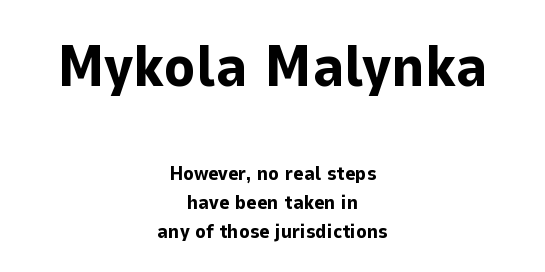
Q: Is the text bold? A: Yes.
Q: Is the text italic (slanted)? A: No, it is upright.
Q: Is the typeface a serif or a sans-serif typeface? A: Sans-serif.
Q: Is the text underlined? A: No.
Q: How is the paragraph aligned? A: Centered.
Q: Is the spacing between letters normal or unusually wide? A: Normal.
Q: Is the spacing between lines tight, normal or loose? A: Normal.
Q: Which block of text is set in a larger size, the first (top) or the second (bottom)? A: The first (top) one.
Q: Width (condensed, normal, or wide)? A: Normal.
Q: Stroke contrast? A: Low.
Q: x-height? A: Medium.
Q: Monospaced? A: No.
